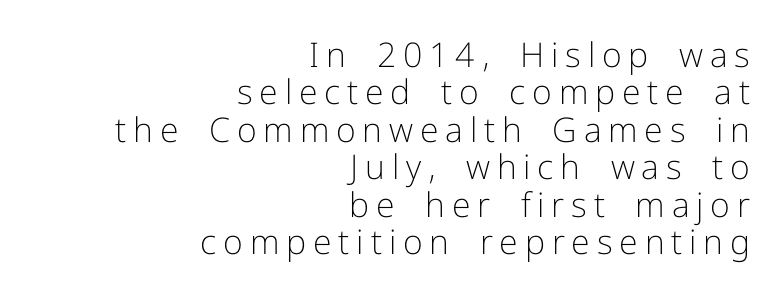
The image shows 34 px light sans-serif type, upright; set right-aligned, tight line spacing (1.1x), unusually wide letter spacing (+0.2 em), not underlined; low stroke contrast and a medium x-height.
